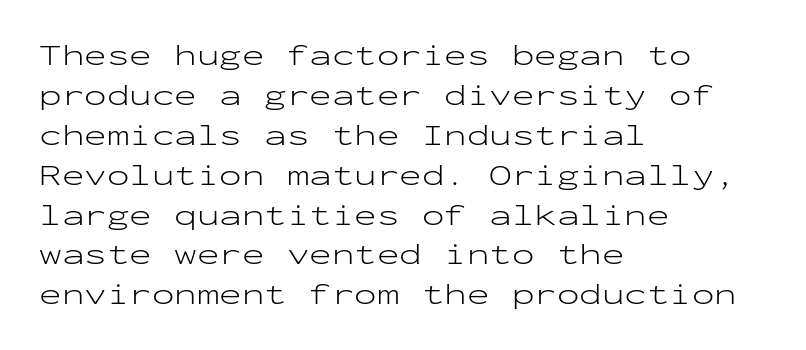
Q: Is the text bold? A: No.
Q: Is the text italic (slanted)? A: No, it is upright.
Q: Is the typeface a serif or a sans-serif typeface? A: Sans-serif.
Q: Is the text underlined? A: No.
Q: How is the paragraph aligned? A: Left-aligned.
Q: Is the spacing between letters normal or unusually wide? A: Normal.
Q: Is the spacing between lines tight, normal or loose? A: Normal.
Q: Width (condensed, normal, or wide)? A: Wide.
Q: Stroke contrast? A: Low.
Q: x-height? A: Medium.
Q: Monospaced? A: Yes.
